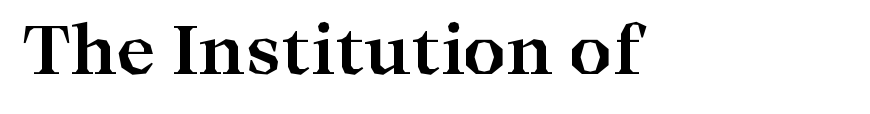
The image shows 67 px bold, wide serif type, upright; set normal letter spacing, not underlined; high stroke contrast and a medium x-height.
